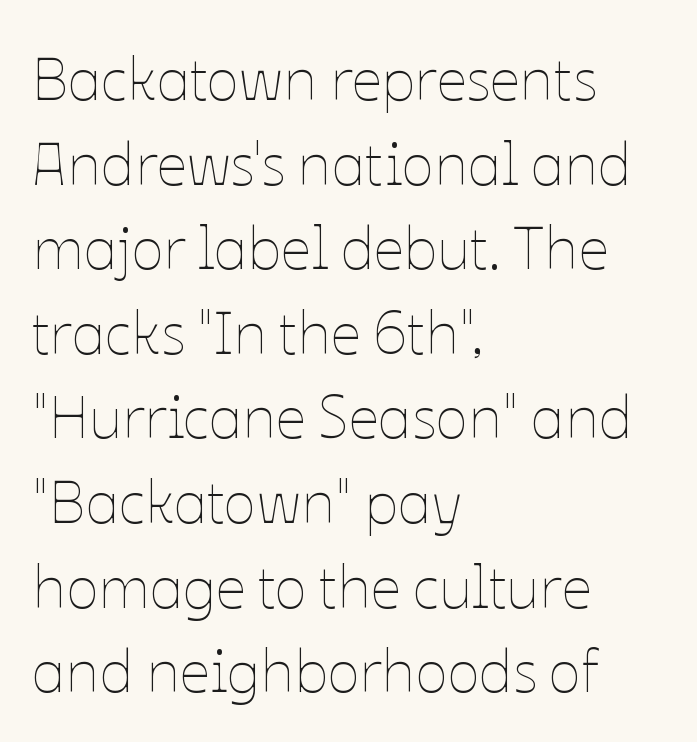
Q: Is the text bold? A: No.
Q: Is the text italic (slanted)? A: No, it is upright.
Q: Is the text underlined? A: No.
Q: How is the paragraph aligned? A: Left-aligned.
Q: Is the spacing between letters normal or unusually wide? A: Normal.
Q: Is the spacing between lines tight, normal or loose? A: Normal.
Q: Width (condensed, normal, or wide)? A: Normal.
Q: Stroke contrast? A: Low.
Q: x-height? A: Medium.
Q: Monospaced? A: No.
